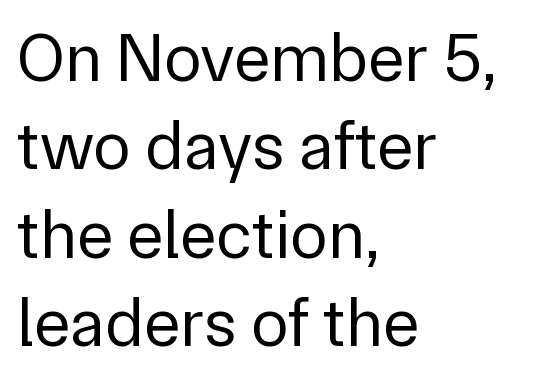
The image shows 69 px regular-weight sans-serif type, upright; set left-aligned, normal line spacing (1.28x), normal letter spacing, not underlined; low stroke contrast and a medium x-height.
